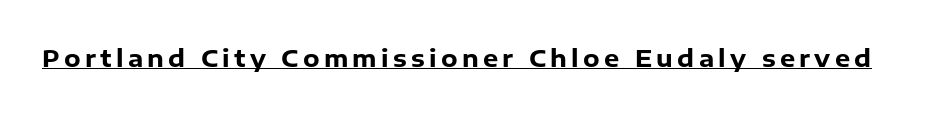
{"italic": "no", "bold": "yes", "underline": "yes", "glyph_px": 24}
